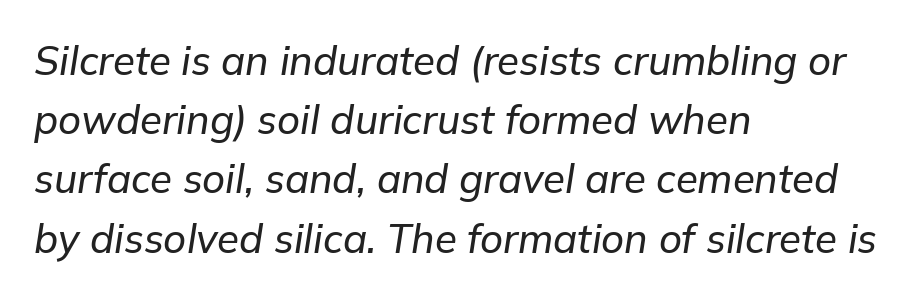
The image shows 40 px text type, italic (leaning right); set left-aligned, normal line spacing (1.48x), normal letter spacing, not underlined; low stroke contrast and a medium x-height.
